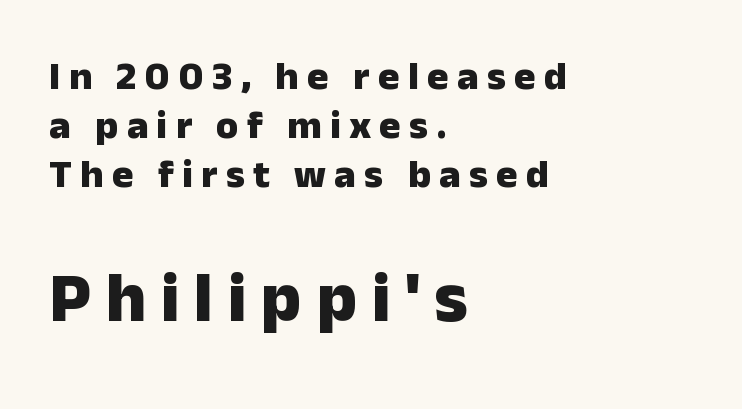
The image shows 70 px heavy sans-serif type, upright; set left-aligned, line spacing 1.22x, unusually wide letter spacing (+0.21 em), not underlined; the second (bottom) block is 1.75x larger; low stroke contrast and a medium x-height.
